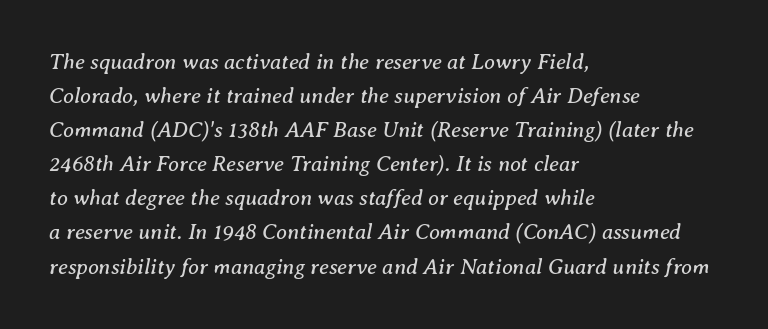
{"italic": "yes", "lean": "right", "slant_degrees": 8, "bold": "no", "underline": "no", "align": "left", "line_spacing": "normal", "line_spacing_ratio": 1.55, "letter_spacing": "normal", "letter_spacing_em": 0.0, "glyph_px": 22}
